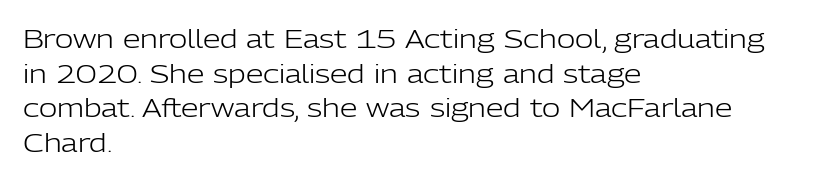
The letters stand straight up with perfectly vertical stems. The typesetter chose a ragged-right arrangement here. What's the leading like? Ordinary, nothing unusual. Nothing unusual about the tracking: characters are spaced as the font intends. Is the stroke heavy? The answer is a plain regular-or-lighter.
